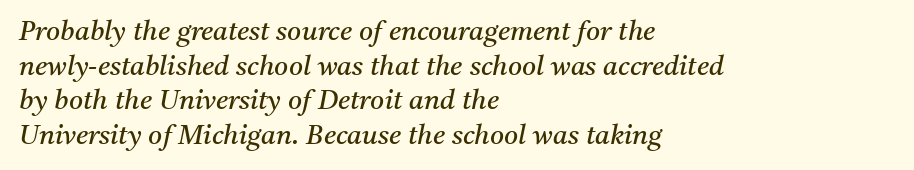
The weight would be labelled regular, book, light, or lighter still. The passage shown leans; its letterforms are oblique. Short and long lines alike share a common starting point at left. What's the leading like? Ordinary, nothing unusual.
